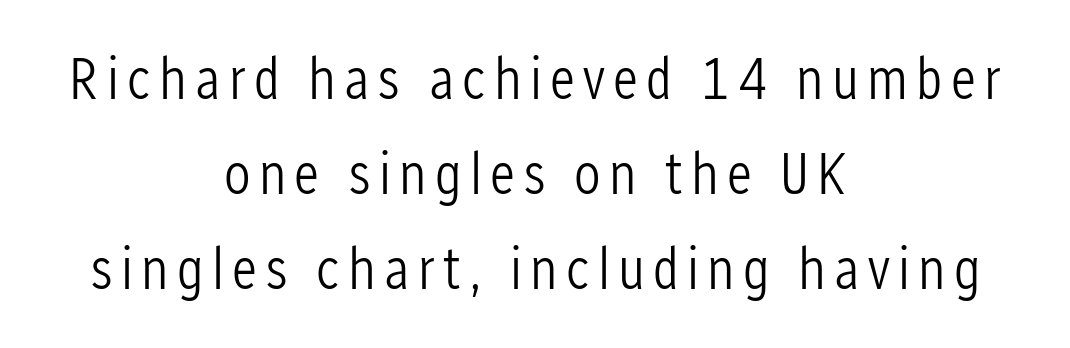
The image shows 59 px light, condensed sans-serif type, upright; set centered, normal line spacing (1.61x), not underlined; low stroke contrast and a medium x-height.
